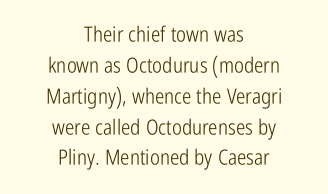
Spacing between characters is what you'd get straight out of the box. The leading is moderate, giving the passage an even texture. The weight would be labelled regular, book, light, or lighter still. Every stem runs plumb, perpendicular to the baseline. One-word summary of the alignment: center. The baseline area is clear.
